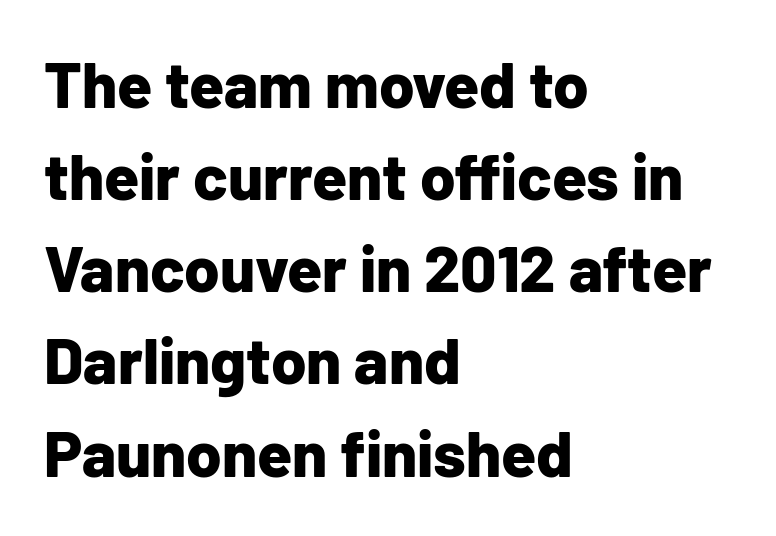
Q: Is the text bold? A: Yes.
Q: Is the text italic (slanted)? A: No, it is upright.
Q: Is the typeface a serif or a sans-serif typeface? A: Sans-serif.
Q: Is the text underlined? A: No.
Q: How is the paragraph aligned? A: Left-aligned.
Q: Is the spacing between letters normal or unusually wide? A: Normal.
Q: Is the spacing between lines tight, normal or loose? A: Normal.
Q: Width (condensed, normal, or wide)? A: Normal.
Q: Stroke contrast? A: Low.
Q: x-height? A: Medium.
Q: Monospaced? A: No.
